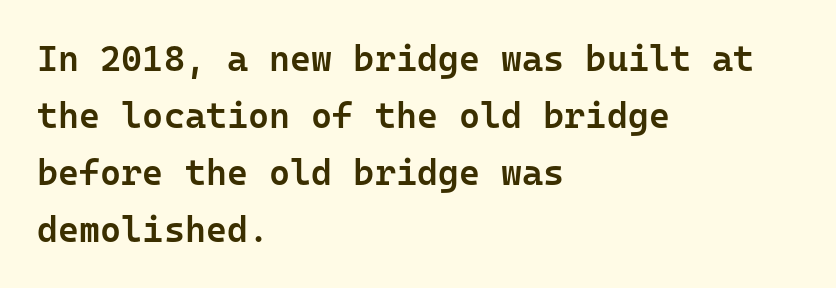
Moderately thickened strokes mark this as semibold type. The rendering anchors every line to the left-hand side. Posture: straight, roman, zero tilt. Every character here occupies the same horizontal width, giving the sample a typewriter-like rhythm. Note: no serifs on the glyphs.
